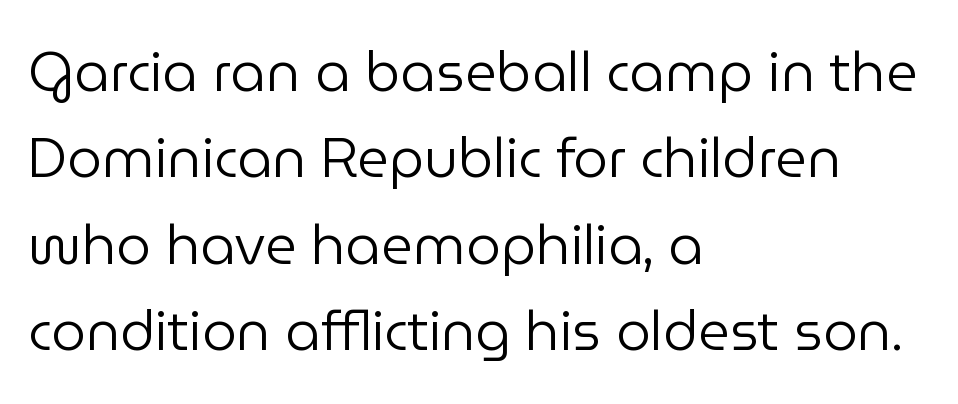
Q: Is the text bold? A: No.
Q: Is the text italic (slanted)? A: No, it is upright.
Q: Is the typeface a serif or a sans-serif typeface? A: Sans-serif.
Q: Is the text underlined? A: No.
Q: How is the paragraph aligned? A: Left-aligned.
Q: Is the spacing between letters normal or unusually wide? A: Normal.
Q: Is the spacing between lines tight, normal or loose? A: Normal.
Q: Width (condensed, normal, or wide)? A: Normal.
Q: Stroke contrast? A: Low.
Q: x-height? A: Medium.
Q: Monospaced? A: No.
